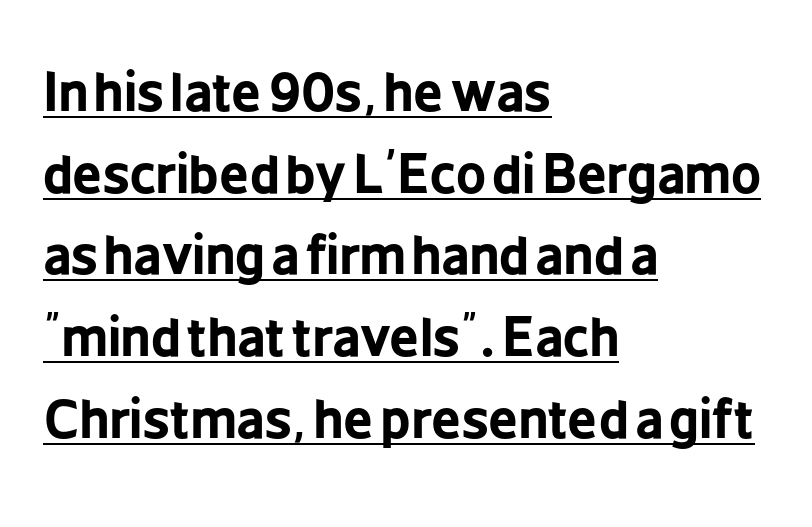
Summary of vertical rhythm: regular, with standard interline spacing. Tracking here is standard; glyphs follow each other at the usual distance. The lines are quadded left. Rendered with straight, roman letterforms. Each line of the rendering has a horizontal stroke beneath the glyphs.
